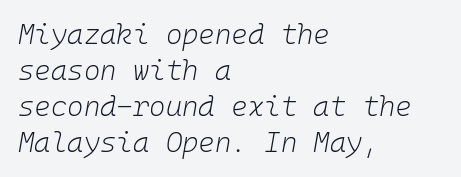
The image shows 28 px light type, italic (leaning right), monospaced; set left-aligned, normal line spacing (1.28x), normal letter spacing, not underlined; low stroke contrast and a medium x-height.
